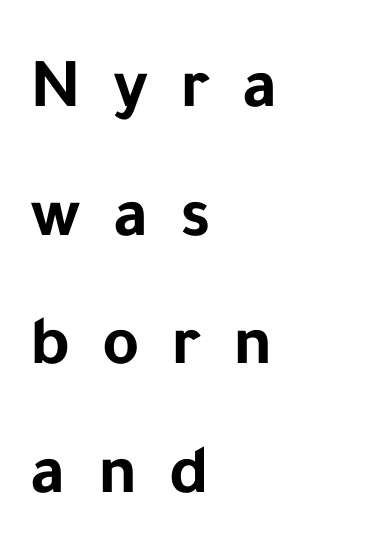
Q: Is the text bold? A: Yes.
Q: Is the text italic (slanted)? A: No, it is upright.
Q: Is the typeface a serif or a sans-serif typeface? A: Sans-serif.
Q: Is the text underlined? A: No.
Q: How is the paragraph aligned? A: Left-aligned.
Q: Is the spacing between letters normal or unusually wide? A: Unusually wide.
Q: Width (condensed, normal, or wide)? A: Normal.
Q: Stroke contrast? A: Low.
Q: x-height? A: Medium.
Q: Monospaced? A: No.
